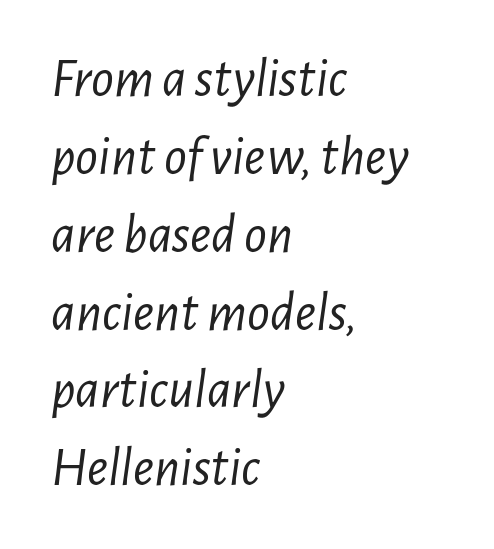
{"italic": "yes", "lean": "right", "slant_degrees": 7, "bold": "no", "weight": "light", "width": "condensed", "stroke_contrast": "low", "x_height": "medium", "monospaced": "no", "underline": "no", "align": "left", "line_spacing": "normal", "line_spacing_ratio": 1.39, "letter_spacing": "normal", "letter_spacing_em": 0.0, "glyph_px": 56}
